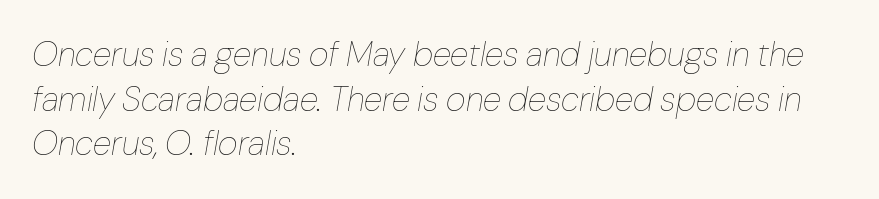
Italic: yes, the glyphs are oblique. The characters are drawn with everyday or finer stroke widths. The strip under each line holds only bare page. Whoever set this chose a conventional vertical rhythm. The rendering uses natural spacing where letterforms have individual widths.
